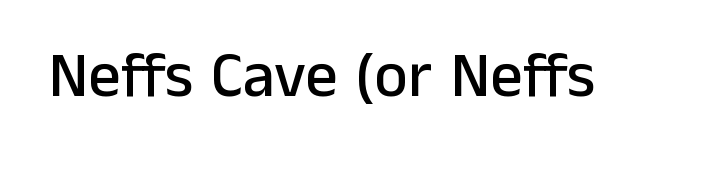
Inter-character spacing is left at the font's built-in metrics. Looks like regular typesetting: each glyph gets only the width it needs. The lettering stays uniformly vertical, giving the passage a roman look. A bare baseline throughout the passage. Observe the absence of serifs on each vertical stroke in this sample.
